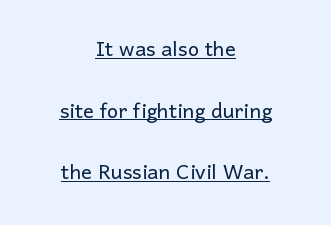
Q: Is the text bold? A: No.
Q: Is the text italic (slanted)? A: No, it is upright.
Q: Is the text underlined? A: Yes.
Q: How is the paragraph aligned? A: Centered.
Q: Is the spacing between letters normal or unusually wide? A: Normal.
Q: Is the spacing between lines tight, normal or loose? A: Loose.
